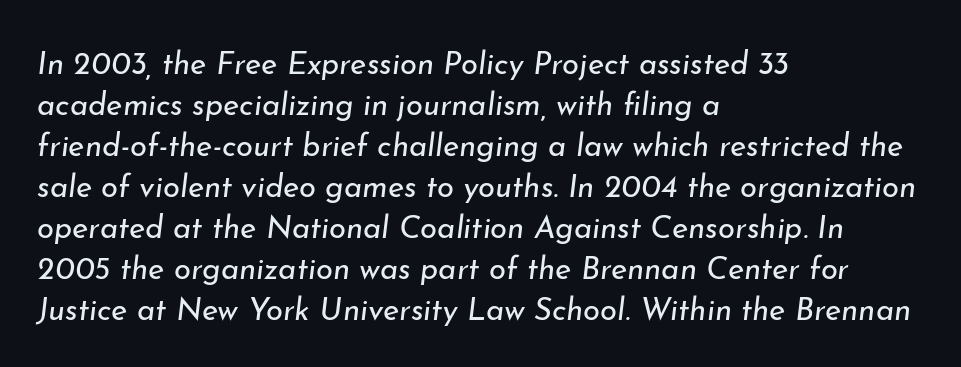
Emphasis-style slanted type is in use. One-word summary of the alignment: left. On a weight scale, this lands at 450 or below. Bare-footed words on every line.
